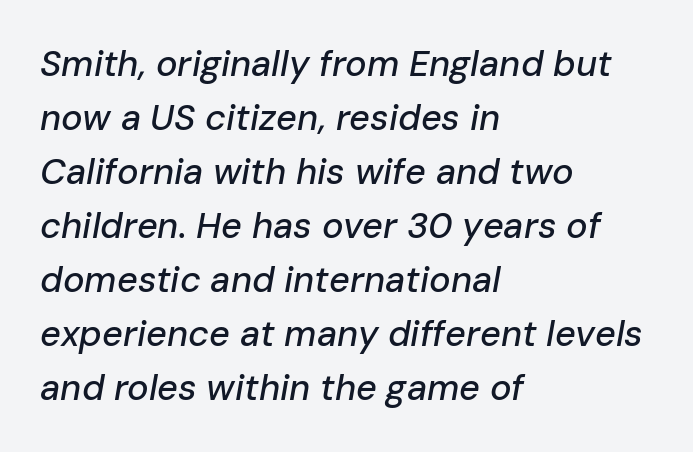
{"italic": "yes", "lean": "right", "slant_degrees": 10, "width": "normal", "stroke_contrast": "low", "x_height": "medium", "monospaced": "no", "underline": "no", "align": "left", "line_spacing": "normal", "line_spacing_ratio": 1.5, "letter_spacing": "normal", "letter_spacing_em": 0.0, "glyph_px": 36}
